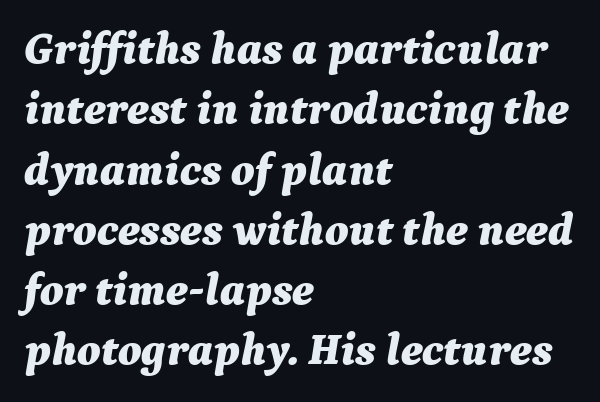
{"italic": "yes", "lean": "right", "slant_degrees": 9, "bold": "yes", "weight": "bold", "width": "normal", "stroke_contrast": "medium", "x_height": "medium", "monospaced": "no", "underline": "no", "align": "left", "line_spacing": "normal", "line_spacing_ratio": 1.34, "letter_spacing": "normal", "letter_spacing_em": 0.0, "glyph_px": 45}
